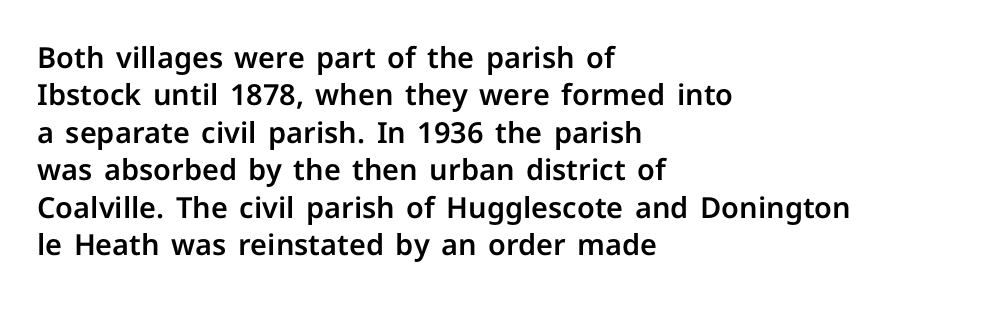
This is the regular roman posture of the typeface. Here the designer chose a conventional face with non-uniform glyph widths. The designer went with a sans here, leaving each stem footless. These lines are set flush left with a ragged right edge.
